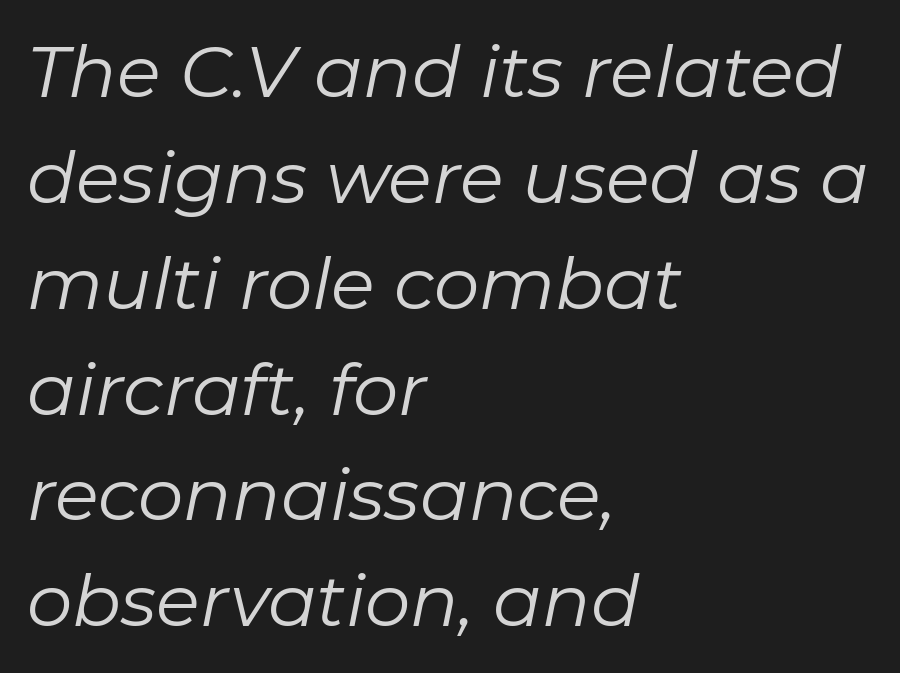
Q: Is the text bold? A: No.
Q: Is the text italic (slanted)? A: Yes, it leans right by about 11 degrees.
Q: Is the text underlined? A: No.
Q: How is the paragraph aligned? A: Left-aligned.
Q: Is the spacing between letters normal or unusually wide? A: Normal.
Q: Is the spacing between lines tight, normal or loose? A: Normal.
Q: Width (condensed, normal, or wide)? A: Normal.
Q: Stroke contrast? A: Low.
Q: x-height? A: Medium.
Q: Monospaced? A: No.
